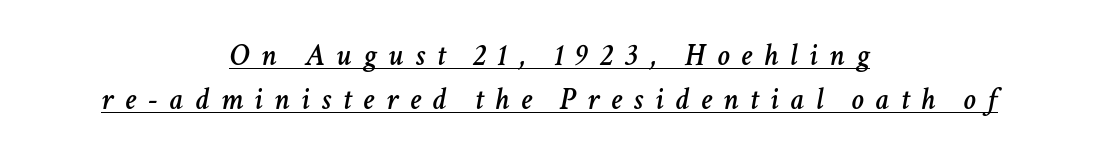
Q: Is the text italic (slanted)? A: Yes, it leans right by about 11 degrees.
Q: Is the text underlined? A: Yes.
Q: How is the paragraph aligned? A: Centered.
Q: Is the spacing between letters normal or unusually wide? A: Unusually wide.
Q: Is the spacing between lines tight, normal or loose? A: Normal.
Q: Width (condensed, normal, or wide)? A: Normal.
Q: Stroke contrast? A: Low.
Q: x-height? A: Medium.
Q: Monospaced? A: No.
